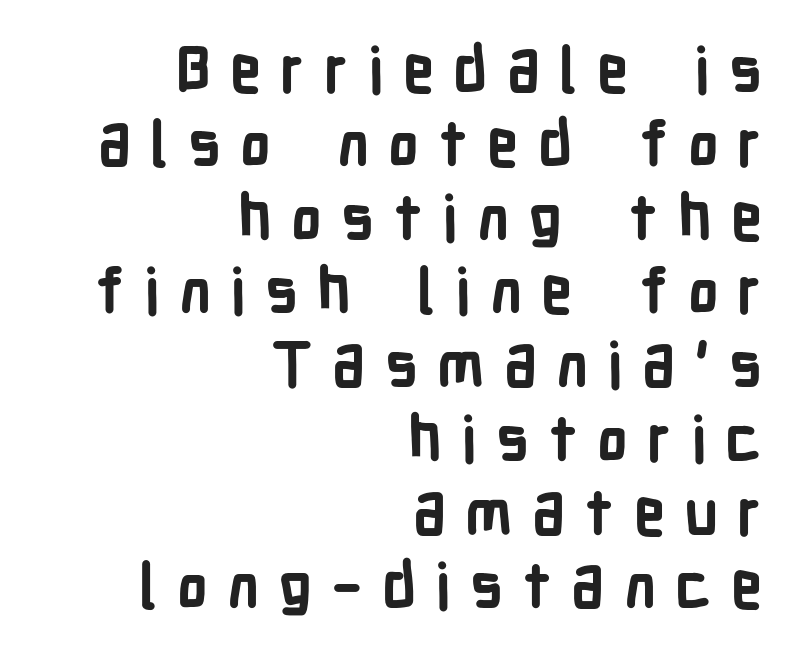
Q: Is the text bold? A: Yes.
Q: Is the text italic (slanted)? A: No, it is upright.
Q: Is the typeface a serif or a sans-serif typeface? A: Sans-serif.
Q: Is the text underlined? A: No.
Q: How is the paragraph aligned? A: Right-aligned.
Q: Is the spacing between letters normal or unusually wide? A: Unusually wide.
Q: Width (condensed, normal, or wide)? A: Condensed.
Q: Stroke contrast? A: Low.
Q: x-height? A: Medium.
Q: Monospaced? A: No.
